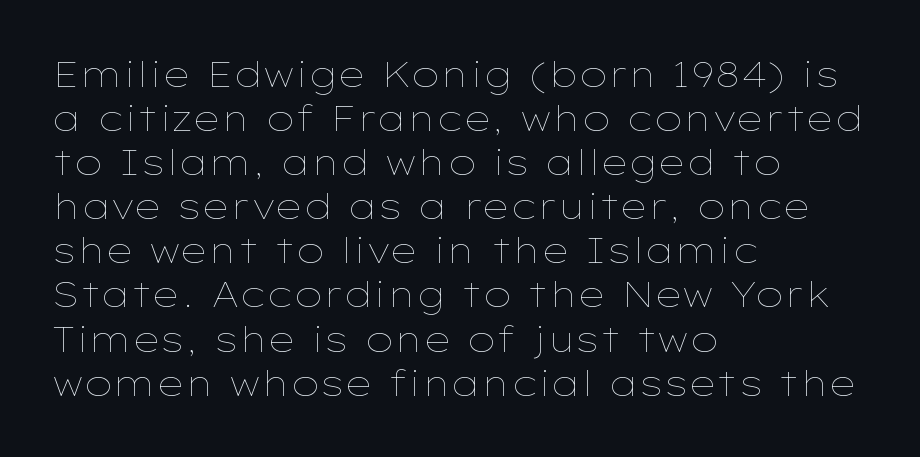
{"italic": "no", "bold": "no", "weight": "thin", "width": "wide", "stroke_contrast": "low", "x_height": "medium", "monospaced": "no", "underline": "no", "align": "left", "line_spacing": "normal", "line_spacing_ratio": 1.26, "letter_spacing": "normal", "letter_spacing_em": 0.0, "glyph_px": 35}
